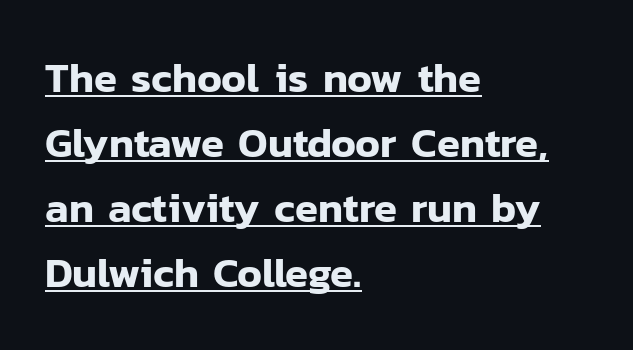
{"serif": "no", "italic": "no", "width": "normal", "stroke_contrast": "low", "x_height": "medium", "monospaced": "no", "underline": "yes", "align": "left", "line_spacing": "normal", "line_spacing_ratio": 1.55, "letter_spacing": "normal", "letter_spacing_em": 0.0, "glyph_px": 42}
